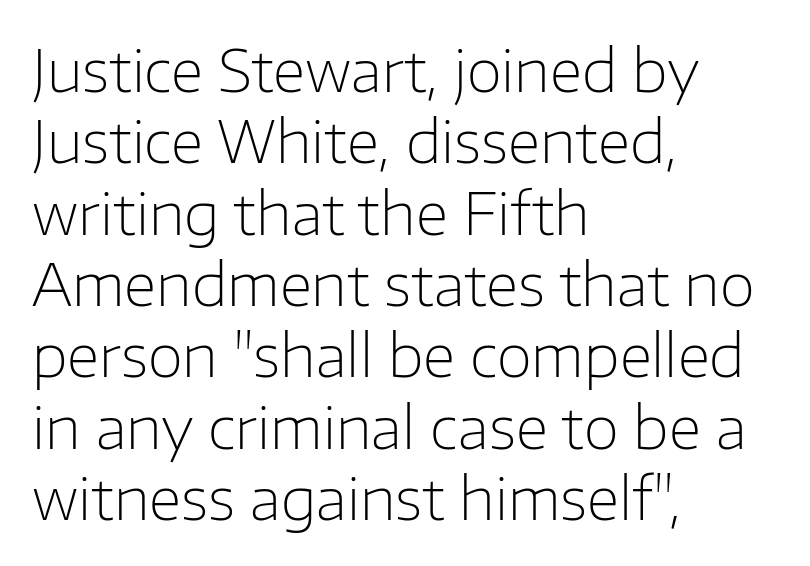
The image shows 58 px light sans-serif type, upright; set left-aligned, line spacing 1.23x, normal letter spacing, not underlined; low stroke contrast and a medium x-height.
